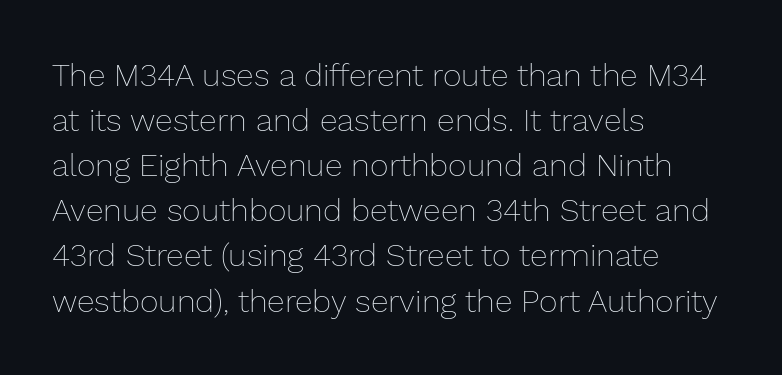
The image shows 32 px thin type, upright; set left-aligned, normal line spacing (1.41x), normal letter spacing, not underlined; low stroke contrast and a medium x-height.
